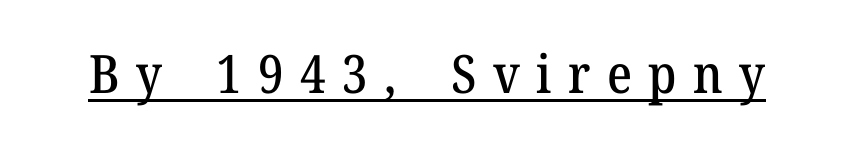
{"serif": "yes", "italic": "no", "width": "normal", "stroke_contrast": "medium", "x_height": "medium", "monospaced": "no", "underline": "yes", "letter_spacing": "wide", "letter_spacing_em": 0.31, "glyph_px": 53}
